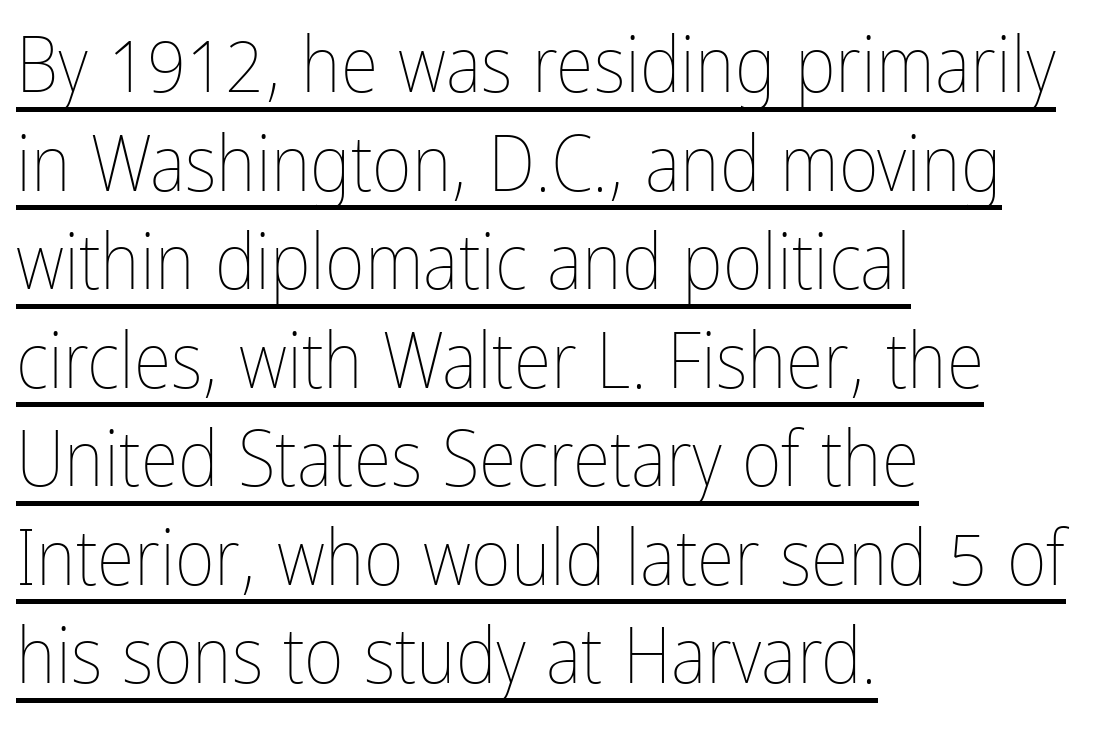
The face used here is proportionally spaced, like ordinary book or web type. Weight class: somewhere from thin through regular. Casual observation: everything's shoved over to the left. Summary of vertical rhythm: regular, with standard interline spacing. The letters sit at their default tracking, neither squeezed nor spread.
